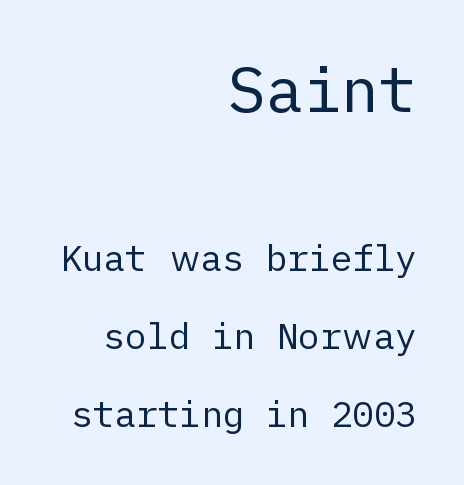
Q: Is the text bold? A: No.
Q: Is the text italic (slanted)? A: No, it is upright.
Q: Is the typeface a serif or a sans-serif typeface? A: Sans-serif.
Q: Is the text underlined? A: No.
Q: How is the paragraph aligned? A: Right-aligned.
Q: Is the spacing between letters normal or unusually wide? A: Normal.
Q: Is the spacing between lines tight, normal or loose? A: Loose.
Q: Which block of text is set in a larger size, the first (top) or the second (bottom)? A: The first (top) one.
Q: Width (condensed, normal, or wide)? A: Normal.
Q: Stroke contrast? A: Low.
Q: x-height? A: Medium.
